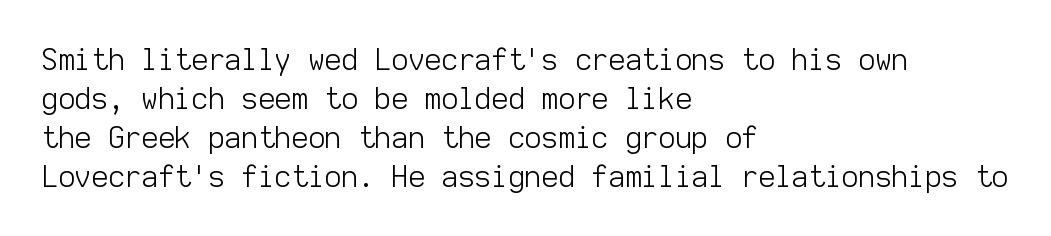
The image shows 29 px light sans-serif type, upright, monospaced; set left-aligned, normal line spacing (1.34x), normal letter spacing, not underlined; low stroke contrast and a medium x-height.
